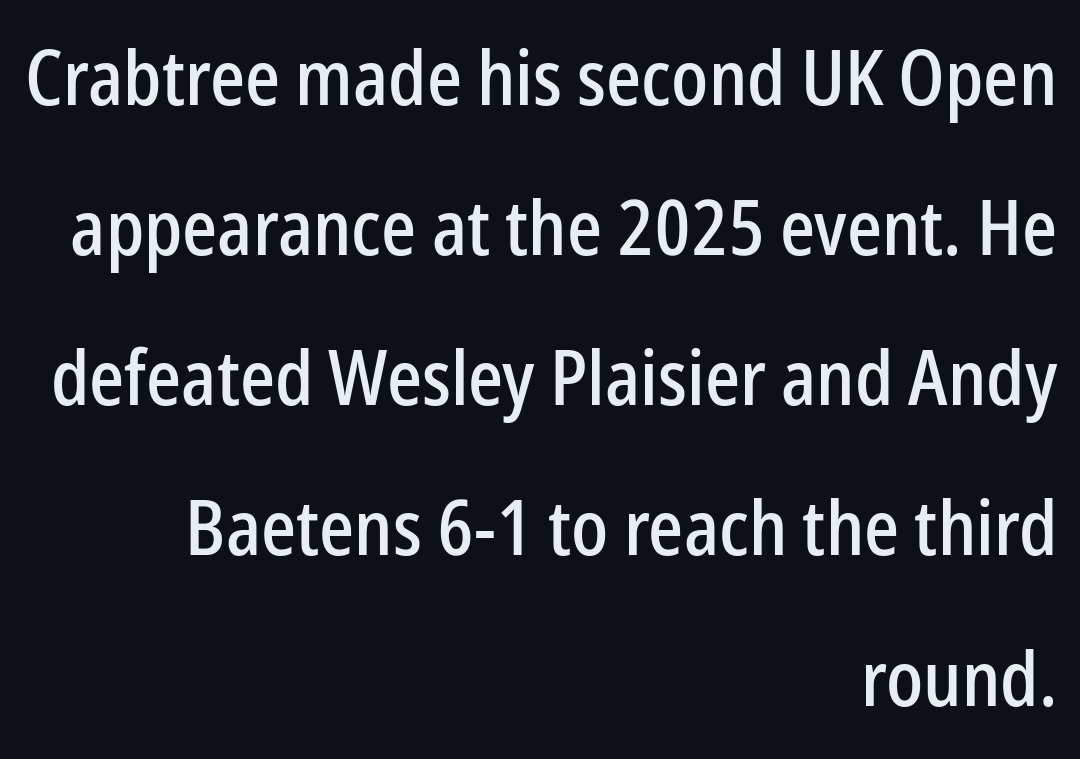
Q: Is the text italic (slanted)? A: No, it is upright.
Q: Is the typeface a serif or a sans-serif typeface? A: Sans-serif.
Q: Is the text underlined? A: No.
Q: How is the paragraph aligned? A: Right-aligned.
Q: Is the spacing between letters normal or unusually wide? A: Normal.
Q: Is the spacing between lines tight, normal or loose? A: Loose.
Q: Width (condensed, normal, or wide)? A: Condensed.
Q: Stroke contrast? A: Low.
Q: x-height? A: Medium.
Q: Monospaced? A: No.
